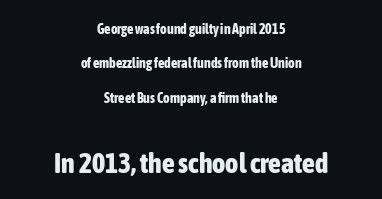
Q: Is the text bold? A: Yes.
Q: Is the text italic (slanted)? A: No, it is upright.
Q: Is the typeface a serif or a sans-serif typeface? A: Sans-serif.
Q: Is the text underlined? A: No.
Q: How is the paragraph aligned? A: Centered.
Q: Is the spacing between letters normal or unusually wide? A: Normal.
Q: Is the spacing between lines tight, normal or loose? A: Loose.
Q: Which block of text is set in a larger size, the first (top) or the second (bottom)? A: The second (bottom) one.
Q: Width (condensed, normal, or wide)? A: Condensed.
Q: Stroke contrast? A: Low.
Q: x-height? A: Medium.
Q: Monospaced? A: No.
